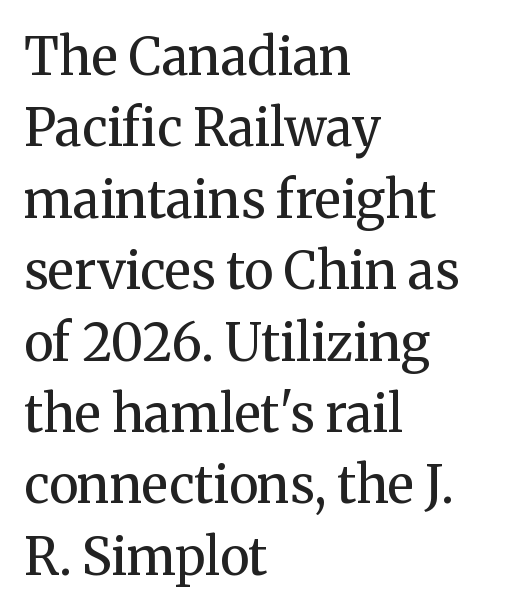
No extra tracking has been applied to these lines. Spacing verdict: proportional, widths tailored to each character. The passage is arranged the way most books set body copy — flush left. The designer left line spacing at the default.
